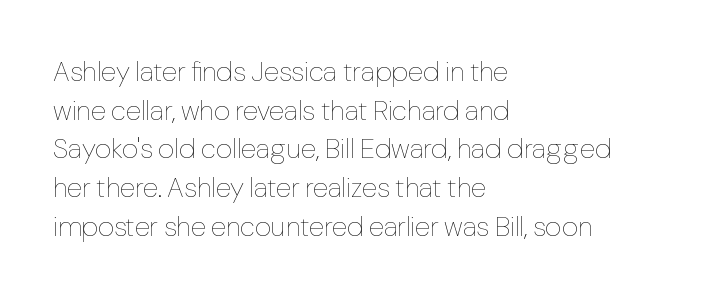
The image shows 28 px thin type, upright; set left-aligned, normal line spacing (1.38x), normal letter spacing, not underlined; low stroke contrast and a medium x-height.
